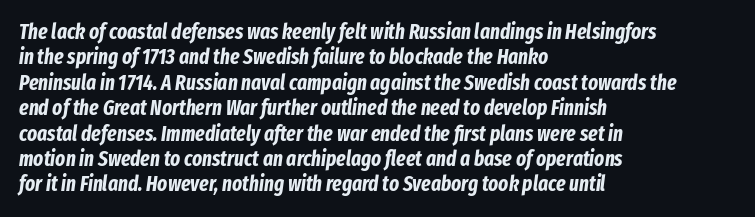
{"italic": "yes", "lean": "right", "slant_degrees": 8, "bold": "yes", "underline": "no", "align": "left", "line_spacing_ratio": 1.21, "letter_spacing": "normal", "letter_spacing_em": 0.0, "glyph_px": 21}
